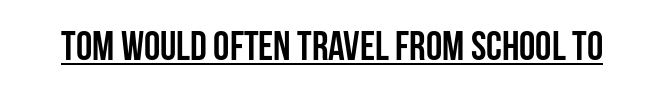
Set as a true bold cut, around the 700 mark. Honestly, the underline is the first thing you notice here. Vertical strokes here are truly vertical. What stands out about the letter spacing? Nothing — it is the standard amount. The passage shown is typed in a proportional face where columns would drift. A typesetter would label this face a sans.
